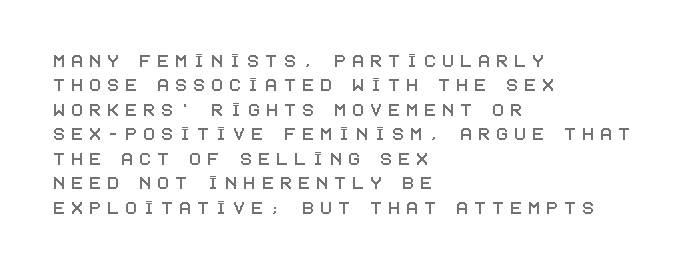
The image shows 22 px text type, upright; set left-aligned, tight line spacing (1.11x), unusually wide letter spacing (+0.28 em), not underlined.
